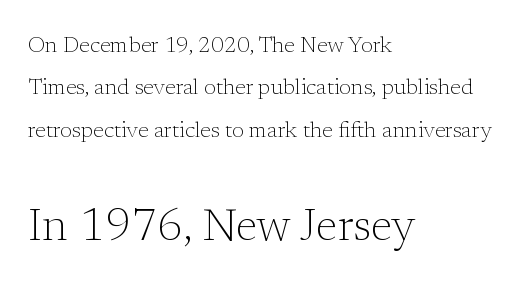
Nothing heavy about these letters — not bold at all. Horizontally, the lines are justified to the leading edge only. Letters rest on an invisible, unmarked baseline. Do the letters lean? They stand straight. Compare the two chunks: the lower has the greater cap height. Yep, those are serifs on the letters.
